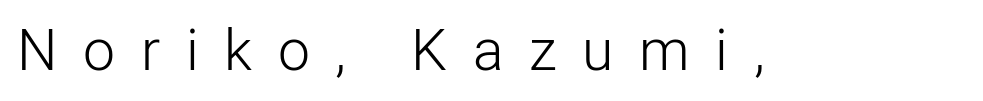
Q: Is the text bold? A: No.
Q: Is the text italic (slanted)? A: No, it is upright.
Q: Is the typeface a serif or a sans-serif typeface? A: Sans-serif.
Q: Is the text underlined? A: No.
Q: Is the spacing between letters normal or unusually wide? A: Unusually wide.
Q: Width (condensed, normal, or wide)? A: Normal.
Q: Stroke contrast? A: Low.
Q: x-height? A: Medium.
Q: Monospaced? A: No.
